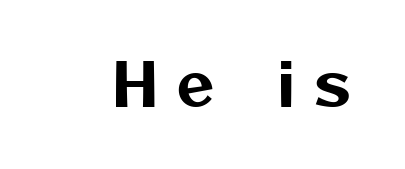
Tracking value appears strongly positive — letters spread wide. Rule under the text: the space is simply empty. Is this a fixed-width face? No — the glyphs have proportional, varying widths. Unlike a traditional serif, this face leaves its strokes unadorned.
